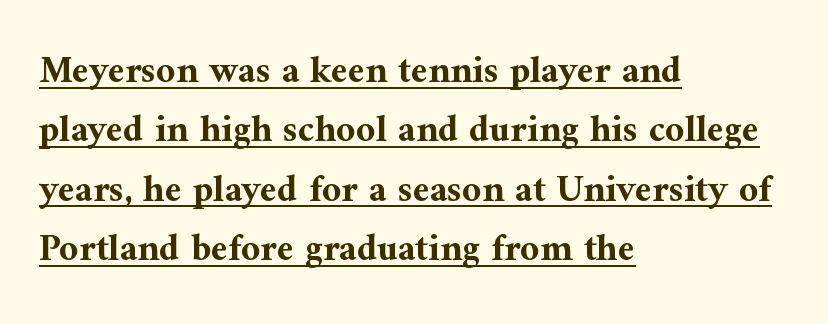
The image shows 38 px bold serif type, upright; set left-aligned, normal line spacing (1.56x), normal letter spacing, underlined; medium stroke contrast and a medium x-height.
